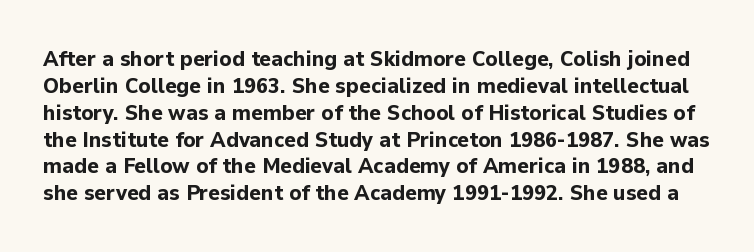
Strong, thick strokes mark this as bold type. Standard letterfit; no display-style spreading of the glyphs. The space directly below the letters is spotless. Every stem runs plumb, perpendicular to the baseline.
